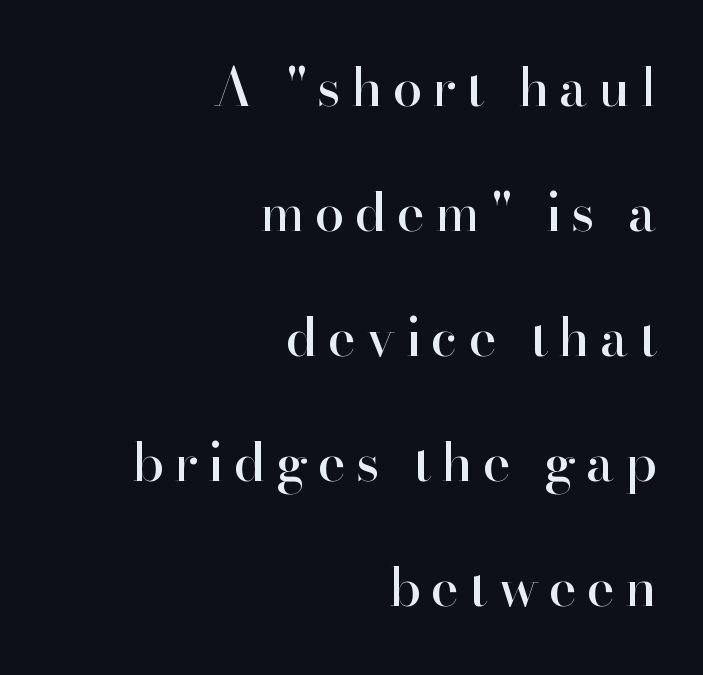
These lines stand farther apart than default settings would place them. Just letters on the line, the space beneath them empty. Proportional: the letters do not fall into vertical columns. The rendering anchors every line to the right-hand side. Rendered with straight, roman letterforms. The rendering shows small feet on the letterforms — a serif design.
